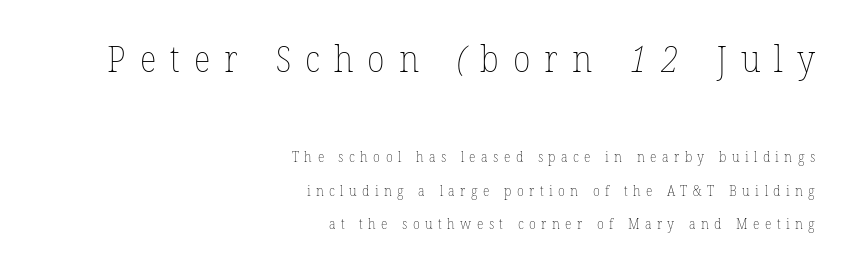
Q: Is the text bold? A: No.
Q: Is the text underlined? A: No.
Q: How is the paragraph aligned? A: Right-aligned.
Q: Is the spacing between letters normal or unusually wide? A: Unusually wide.
Q: Is the spacing between lines tight, normal or loose? A: Loose.
Q: Which block of text is set in a larger size, the first (top) or the second (bottom)? A: The first (top) one.
Q: Width (condensed, normal, or wide)? A: Normal.
Q: Stroke contrast? A: Low.
Q: x-height? A: Medium.
Q: Monospaced? A: No.
